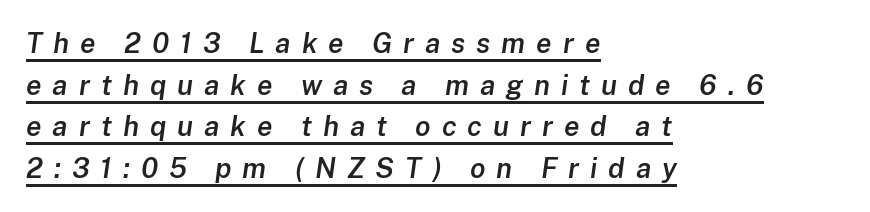
{"italic": "yes", "lean": "right", "slant_degrees": 8, "bold": "semi", "weight": "semibold", "width": "normal", "stroke_contrast": "low", "x_height": "medium", "monospaced": "no", "underline": "yes", "align": "left", "line_spacing": "normal", "line_spacing_ratio": 1.49, "letter_spacing": "wide", "letter_spacing_em": 0.39, "glyph_px": 28}
